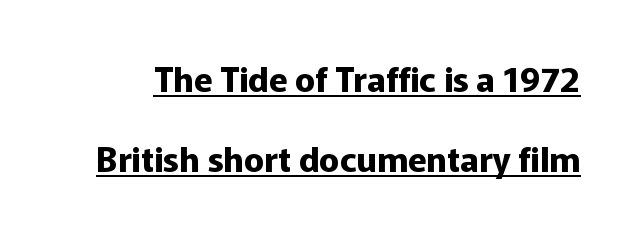
The image shows 34 px bold sans-serif type, upright; set loose line spacing (2.36x), normal letter spacing, underlined; low stroke contrast and a medium x-height.
